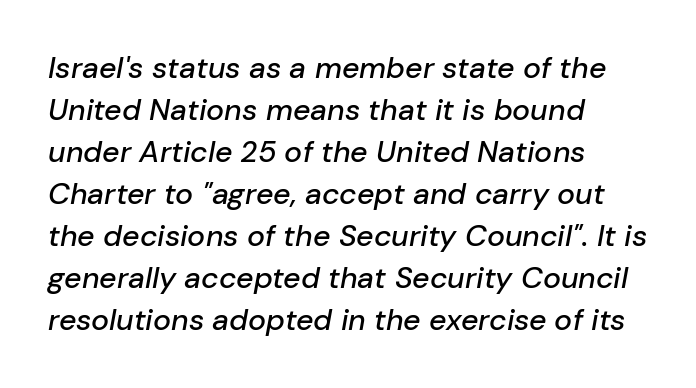
Q: Is the text italic (slanted)? A: Yes, it leans right by about 10 degrees.
Q: Is the text underlined? A: No.
Q: How is the paragraph aligned? A: Left-aligned.
Q: Is the spacing between letters normal or unusually wide? A: Normal.
Q: Is the spacing between lines tight, normal or loose? A: Normal.
Q: Width (condensed, normal, or wide)? A: Normal.
Q: Stroke contrast? A: Low.
Q: x-height? A: Medium.
Q: Monospaced? A: No.
